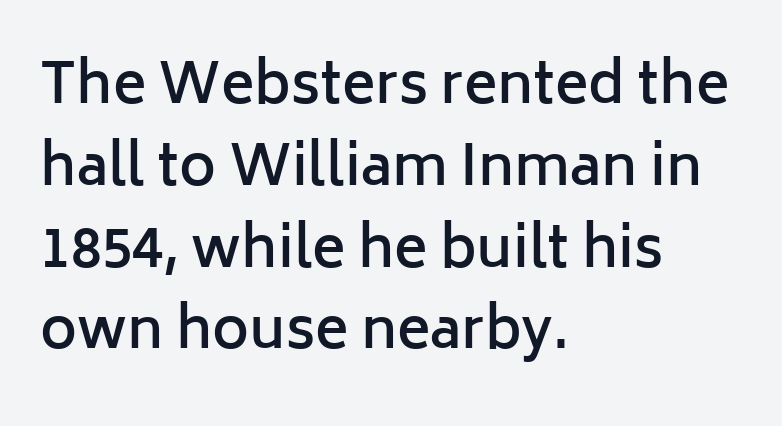
Q: Is the text bold? A: Semi-bold.
Q: Is the text italic (slanted)? A: No, it is upright.
Q: Is the typeface a serif or a sans-serif typeface? A: Sans-serif.
Q: Is the text underlined? A: No.
Q: How is the paragraph aligned? A: Left-aligned.
Q: Is the spacing between letters normal or unusually wide? A: Normal.
Q: Is the spacing between lines tight, normal or loose? A: Normal.
Q: Width (condensed, normal, or wide)? A: Normal.
Q: Stroke contrast? A: Low.
Q: x-height? A: Medium.
Q: Monospaced? A: No.
